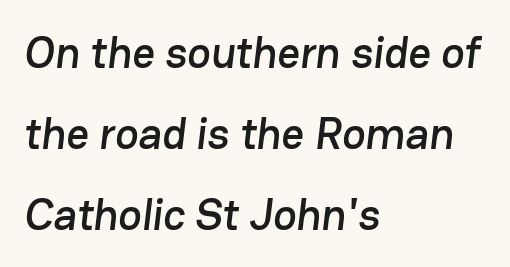
The image shows 44 px sans-serif type; set left-aligned, line spacing 1.84x, normal letter spacing, not underlined; low stroke contrast and a medium x-height.
